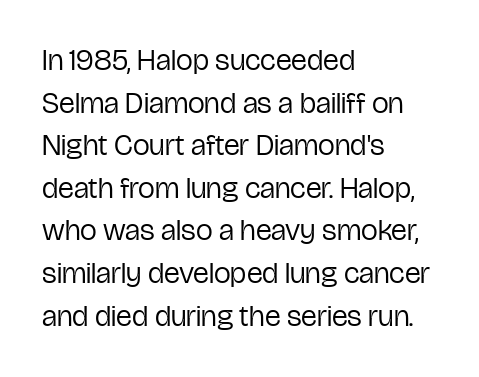
Q: Is the text bold? A: No.
Q: Is the text italic (slanted)? A: No, it is upright.
Q: Is the typeface a serif or a sans-serif typeface? A: Sans-serif.
Q: Is the text underlined? A: No.
Q: How is the paragraph aligned? A: Left-aligned.
Q: Is the spacing between letters normal or unusually wide? A: Normal.
Q: Is the spacing between lines tight, normal or loose? A: Normal.
Q: Width (condensed, normal, or wide)? A: Condensed.
Q: Stroke contrast? A: Low.
Q: x-height? A: Medium.
Q: Monospaced? A: No.
